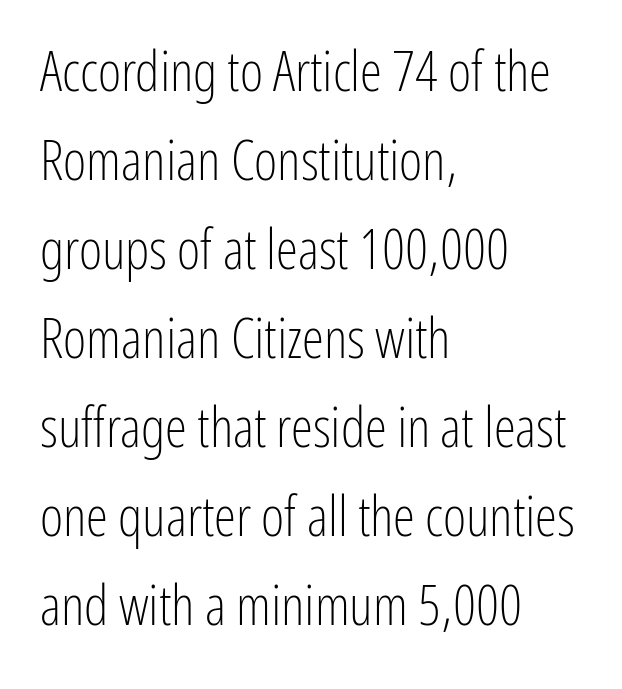
{"serif": "no", "italic": "no", "bold": "no", "weight": "light", "width": "condensed", "stroke_contrast": "low", "x_height": "medium", "monospaced": "no", "underline": "no", "align": "left", "line_spacing": "normal", "line_spacing_ratio": 1.59, "letter_spacing": "normal", "letter_spacing_em": 0.0, "glyph_px": 56}
